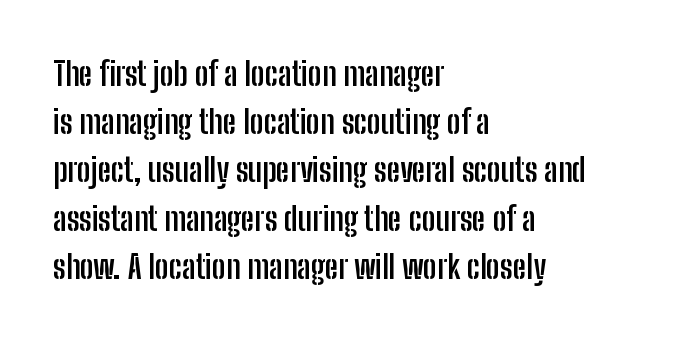
{"serif": "no", "italic": "no", "bold": "yes", "weight": "semibold", "width": "condensed", "stroke_contrast": "low", "x_height": "medium", "monospaced": "no", "underline": "no", "align": "left", "line_spacing": "normal", "line_spacing_ratio": 1.46, "letter_spacing": "normal", "letter_spacing_em": 0.0, "glyph_px": 33}
